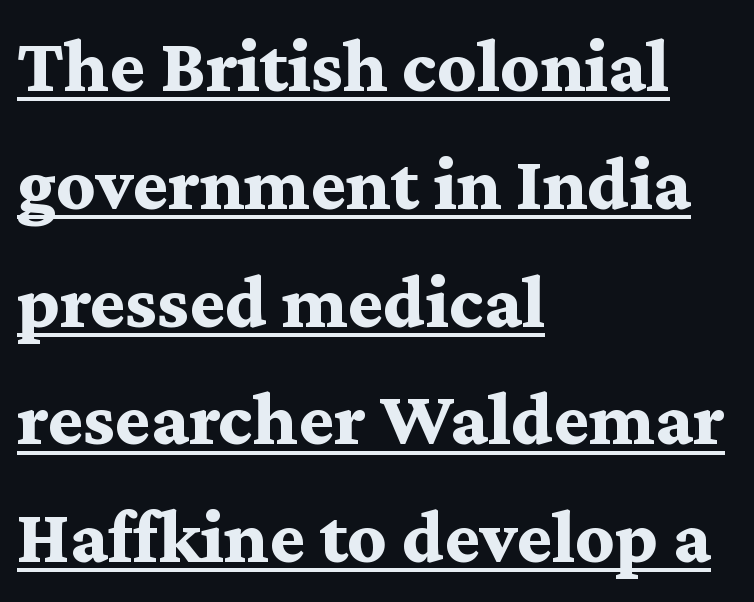
{"serif": "yes", "italic": "no", "bold": "yes", "weight": "bold", "width": "wide", "stroke_contrast": "medium", "x_height": "medium", "monospaced": "no", "underline": "yes", "align": "left", "line_spacing": "normal", "line_spacing_ratio": 1.55, "letter_spacing": "normal", "letter_spacing_em": 0.0, "glyph_px": 76}
